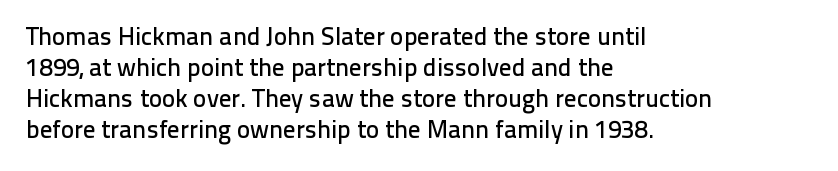
{"italic": "no", "underline": "no", "align": "left", "line_spacing_ratio": 1.24, "letter_spacing": "normal", "letter_spacing_em": 0.0, "glyph_px": 25}
